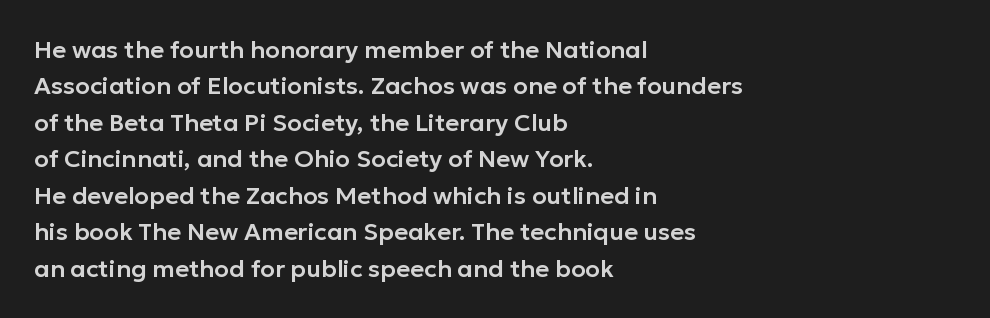
Q: Is the text italic (slanted)? A: No, it is upright.
Q: Is the text underlined? A: No.
Q: How is the paragraph aligned? A: Left-aligned.
Q: Is the spacing between letters normal or unusually wide? A: Normal.
Q: Is the spacing between lines tight, normal or loose? A: Normal.
